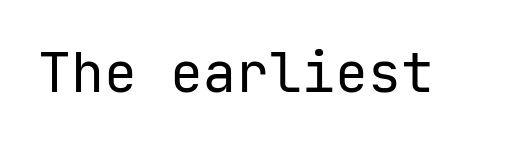
{"serif": "no", "italic": "no", "bold": "no", "weight": "regular", "width": "normal", "stroke_contrast": "low", "x_height": "medium", "monospaced": "yes", "underline": "no", "letter_spacing": "normal", "letter_spacing_em": 0.0, "glyph_px": 55}
